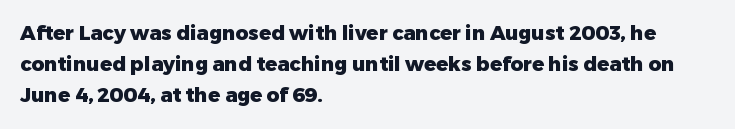
Q: Is the text bold? A: Yes.
Q: Is the text italic (slanted)? A: No, it is upright.
Q: Is the text underlined? A: No.
Q: How is the paragraph aligned? A: Left-aligned.
Q: Is the spacing between letters normal or unusually wide? A: Normal.
Q: Is the spacing between lines tight, normal or loose? A: Normal.
